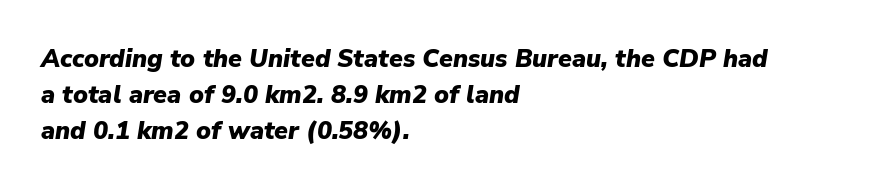
Q: Is the text bold? A: Yes.
Q: Is the text italic (slanted)? A: Yes, it leans right by about 9 degrees.
Q: Is the text underlined? A: No.
Q: How is the paragraph aligned? A: Left-aligned.
Q: Is the spacing between letters normal or unusually wide? A: Normal.
Q: Is the spacing between lines tight, normal or loose? A: Normal.
